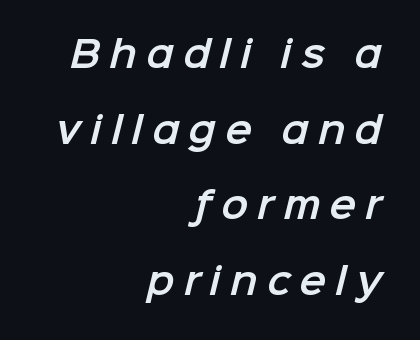
The area under the type is left untouched. The characters display no serif detailing; their extremities are plain. Vertical spacing — loose. The horizontal fit of the characters is loose and conspicuously gappy. Each letter keeps its own natural width here, so spacing adapts to shape. This rendering uses right alignment, leaving the left contour irregular.
